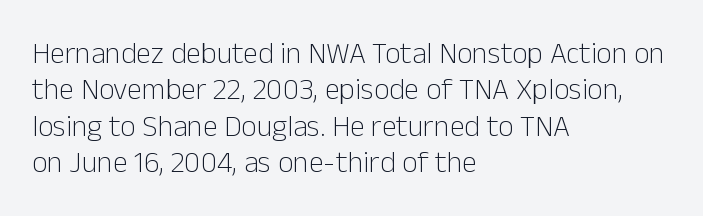
The image shows 30 px light sans-serif type, upright; set left-aligned, line spacing 1.21x, normal letter spacing, not underlined; low stroke contrast and a medium x-height.
